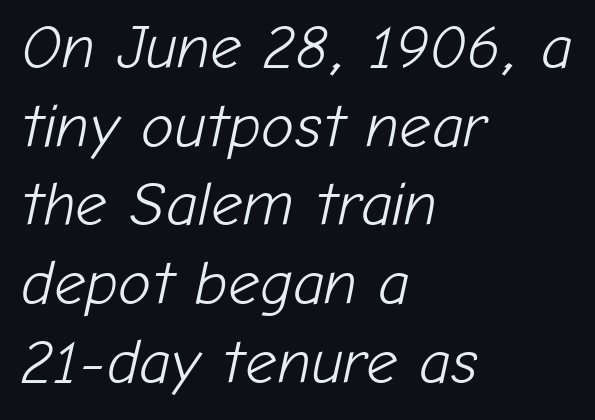
The tracking reads as untouched default to a designer's eye. Underline: absent. A normal amount of white space separates one row of letters from the next. Slant detected: the letters are inclined. Summary of weight: not heavy and not bold. These lines stack with their left ends in a neat column.
